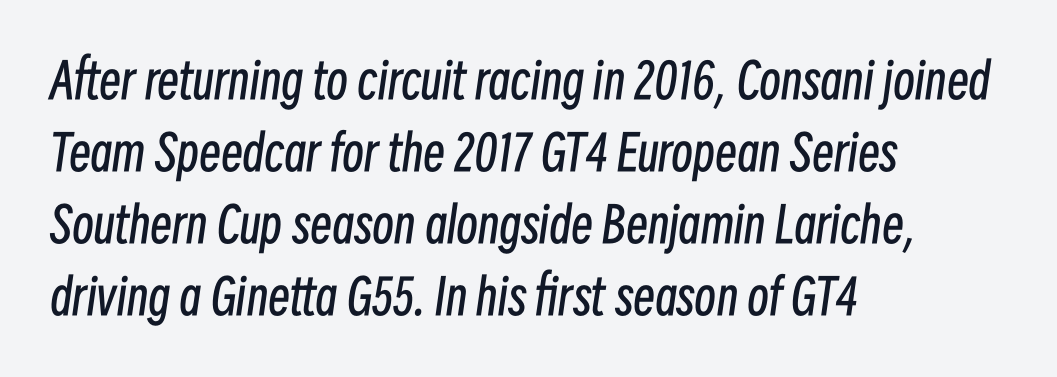
{"italic": "yes", "lean": "right", "slant_degrees": 8, "bold": "no", "weight": "regular", "width": "condensed", "stroke_contrast": "low", "x_height": "medium", "monospaced": "no", "underline": "no", "align": "left", "line_spacing": "normal", "line_spacing_ratio": 1.47, "letter_spacing": "normal", "letter_spacing_em": 0.0, "glyph_px": 49}
